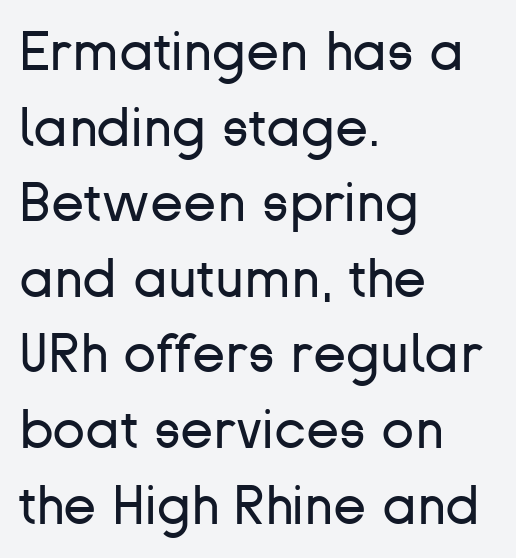
If you measured baseline to baseline, you'd find a middling distance. Note the varied advance widths — an 'i' is clearly narrower than an 'm'. Alignment: flush left. The lettering holds an erect, upright posture throughout. The text was rendered using a sans face with plain stroke endings. A quiet, ordinary-to-light weight characterises the typeface.
